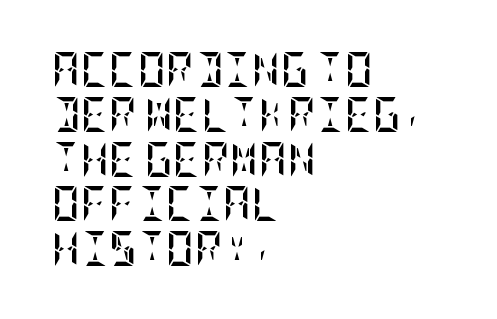
The image shows 35 px semibold, condensed type, upright; set left-aligned, normal line spacing (1.28x), normal letter spacing, not underlined; low stroke contrast and a large x-height.
